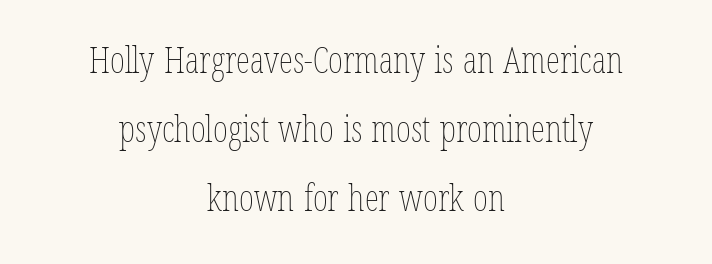
{"italic": "no", "bold": "no", "weight": "thin", "width": "condensed", "stroke_contrast": "low", "x_height": "medium", "monospaced": "no", "underline": "no", "align": "center", "line_spacing": "loose", "line_spacing_ratio": 1.92, "letter_spacing": "normal", "letter_spacing_em": 0.0, "glyph_px": 36}
